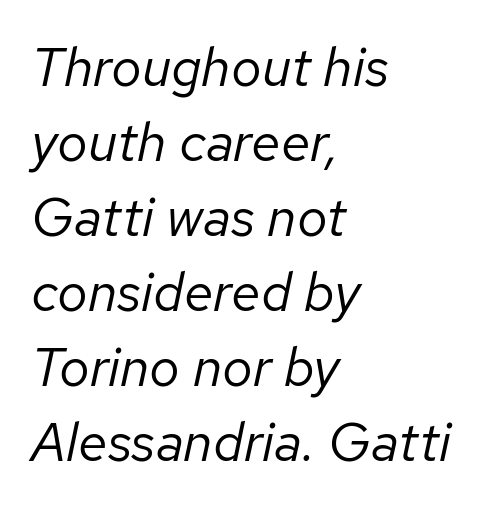
{"italic": "yes", "lean": "right", "slant_degrees": 12, "bold": "no", "weight": "regular", "width": "normal", "stroke_contrast": "low", "x_height": "medium", "monospaced": "no", "underline": "no", "align": "left", "line_spacing": "normal", "line_spacing_ratio": 1.39, "letter_spacing": "normal", "letter_spacing_em": 0.0, "glyph_px": 54}
